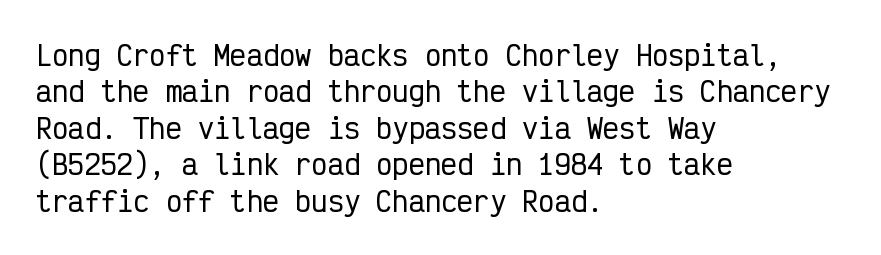
Tracking value appears to be zero — textbook default spacing. The type sits square on the baseline with zero lean. A clean baseline with only descenders dipping below it. Is the block centered? No — it sits flush against the left margin. Notice how descenders clear the ascenders below comfortably — that's standard leading.
